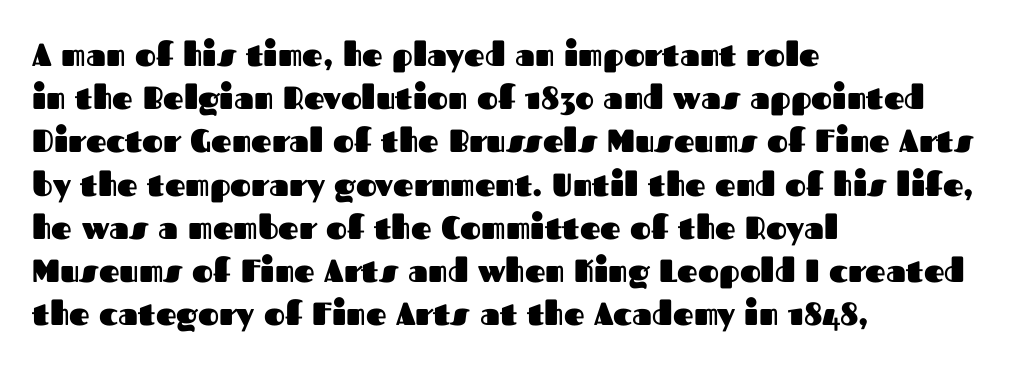
The image shows 32 px heavy sans-serif type, upright; set left-aligned, normal line spacing (1.35x), normal letter spacing, not underlined; medium stroke contrast and a medium x-height.
